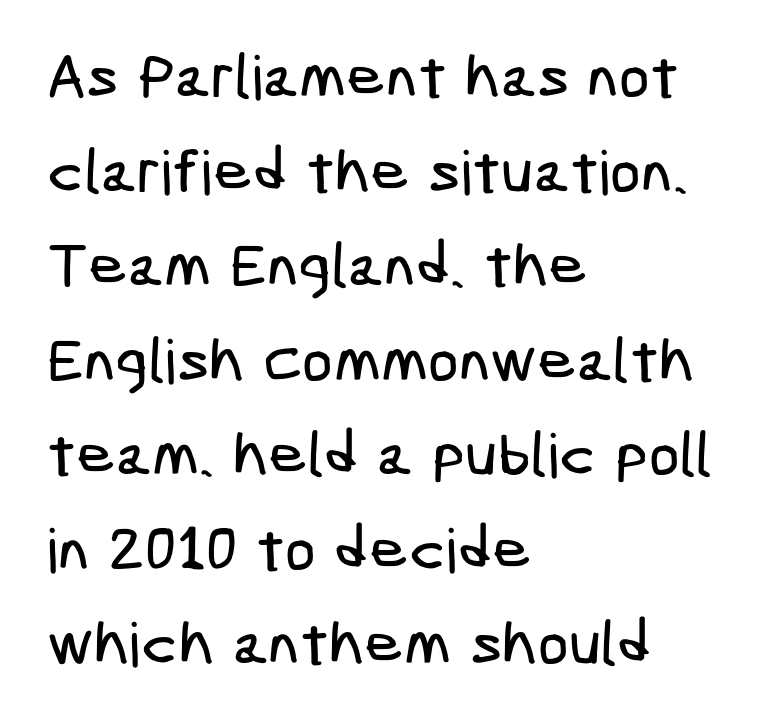
Serifs: no, the terminals of the letterforms are clean. The glyphs are unaccompanied by any horizontal stroke below them. Which margin do the lines hug? The left one — the right edge is uneven. The vertical gap from one line to the next is medium. Inter-character spacing is left at the font's built-in metrics.
